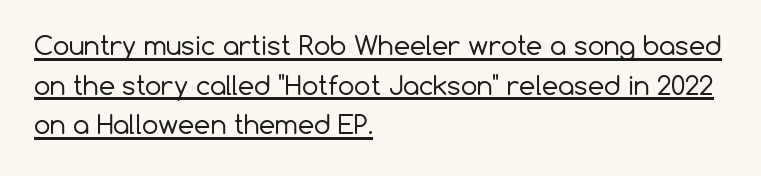
{"italic": "no", "bold": "no", "underline": "yes", "align": "left", "line_spacing": "normal", "line_spacing_ratio": 1.52, "letter_spacing": "normal", "letter_spacing_em": 0.0, "glyph_px": 26}
